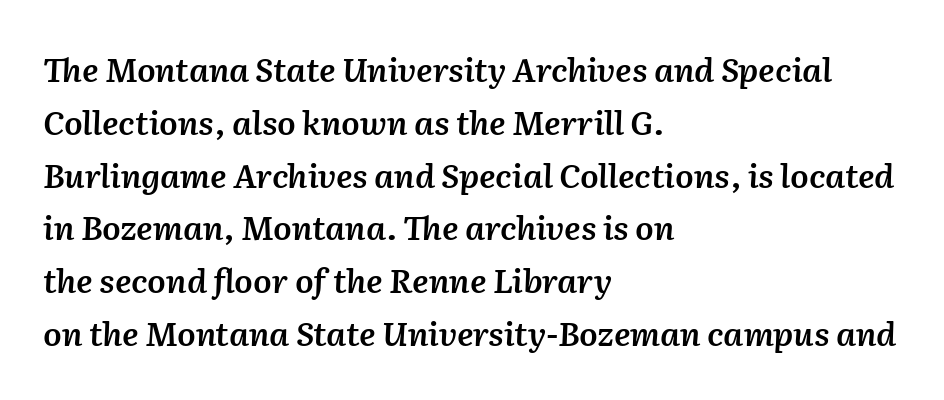
The image shows 33 px semibold type, italic (leaning right); set left-aligned, normal line spacing (1.6x), normal letter spacing, not underlined; medium stroke contrast and a medium x-height.
